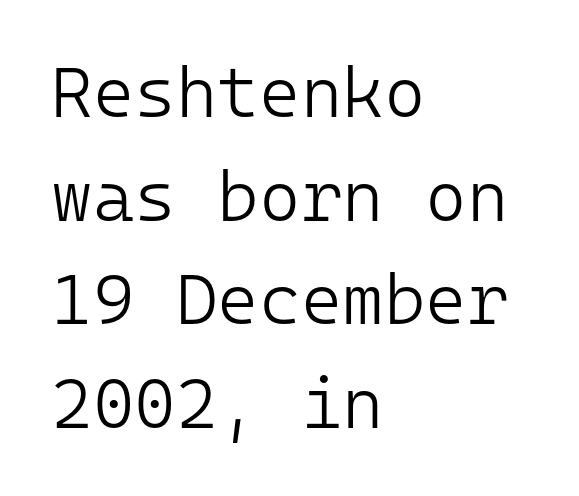
Q: Is the text bold? A: No.
Q: Is the text italic (slanted)? A: No, it is upright.
Q: Is the typeface a serif or a sans-serif typeface? A: Sans-serif.
Q: Is the text underlined? A: No.
Q: How is the paragraph aligned? A: Left-aligned.
Q: Is the spacing between letters normal or unusually wide? A: Normal.
Q: Is the spacing between lines tight, normal or loose? A: Normal.
Q: Width (condensed, normal, or wide)? A: Normal.
Q: Stroke contrast? A: Low.
Q: x-height? A: Medium.
Q: Monospaced? A: Yes.
